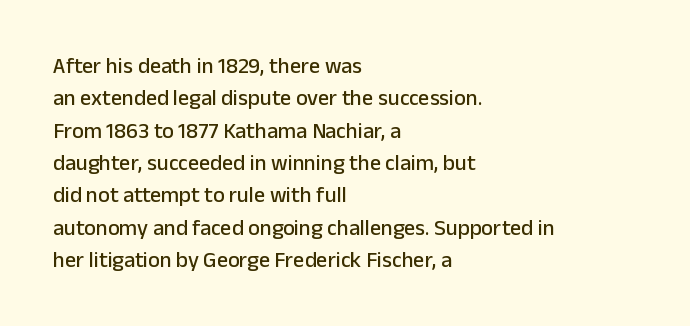
The image shows 22 px text type, upright; set left-aligned, normal line spacing (1.47x), normal letter spacing, not underlined.
